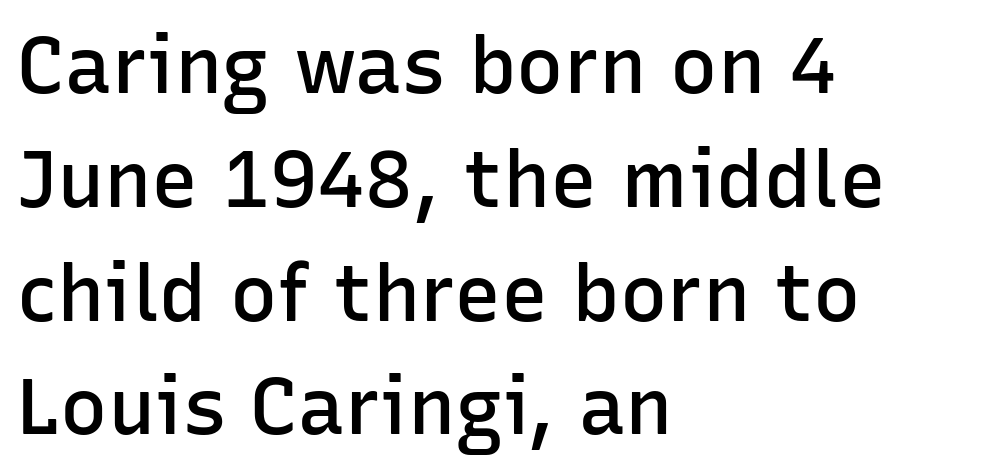
{"serif": "no", "italic": "no", "bold": "semi", "weight": "semibold", "width": "normal", "stroke_contrast": "low", "x_height": "medium", "monospaced": "no", "underline": "no", "align": "left", "line_spacing": "normal", "line_spacing_ratio": 1.44, "letter_spacing": "normal", "letter_spacing_em": 0.0, "glyph_px": 79}
